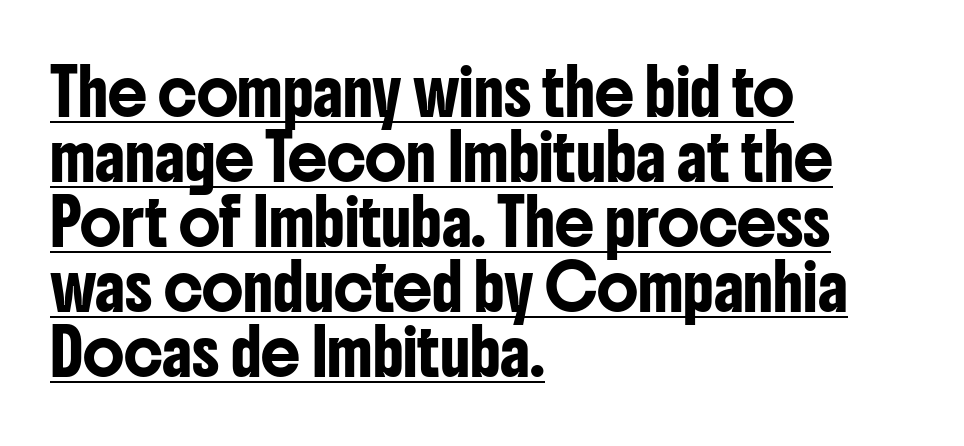
These lines keep a tight, regular rhythm from letter to letter. The sample's only ornament is a line tracing under the words. The axis of the letterforms is exactly vertical. Typeset ragged right — the left edge is the straight one. A sans-serif font was chosen for this passage. The letters advance in unequal steps, a hallmark of proportional type.
